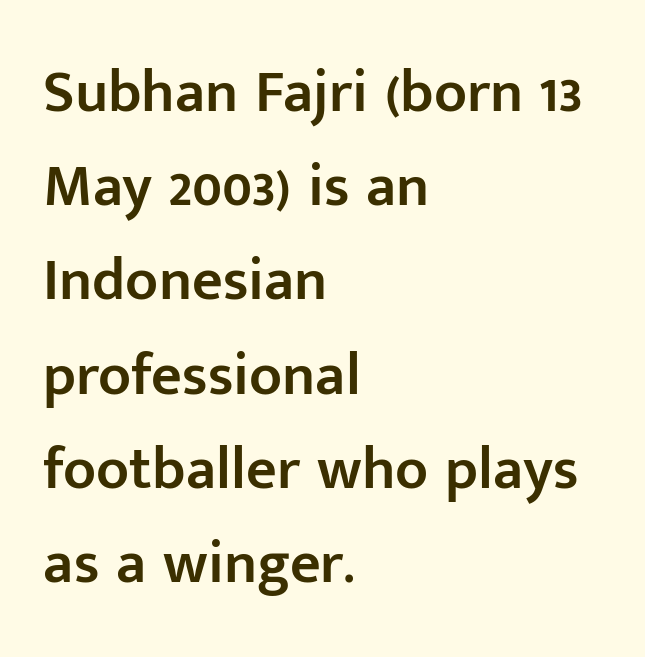
Spacing verdict: proportional, widths tailored to each character. This rendering leaves character spacing at its baseline value. A sans-serif font was chosen for this passage. When letters stand straight like this, we call the style roman or upright. These words are printed semibold, heavier than regular yet not bold. The rendering uses a moderate line-height, typical for paragraphs.
